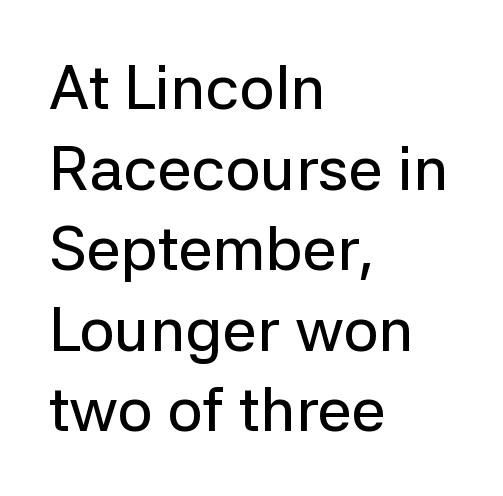
A typesetter would mark this as roman, not italic. The glyphs in this specimen are sans serif. Summary of vertical rhythm: regular, with standard interline spacing. A typesetter would call this proportional, since set widths differ per character.
